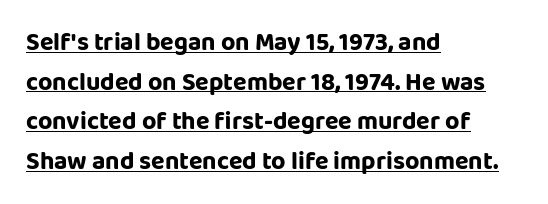
Q: Is the text italic (slanted)? A: No, it is upright.
Q: Is the text underlined? A: Yes.
Q: How is the paragraph aligned? A: Left-aligned.
Q: Is the spacing between letters normal or unusually wide? A: Normal.
Q: Is the spacing between lines tight, normal or loose? A: Normal.
